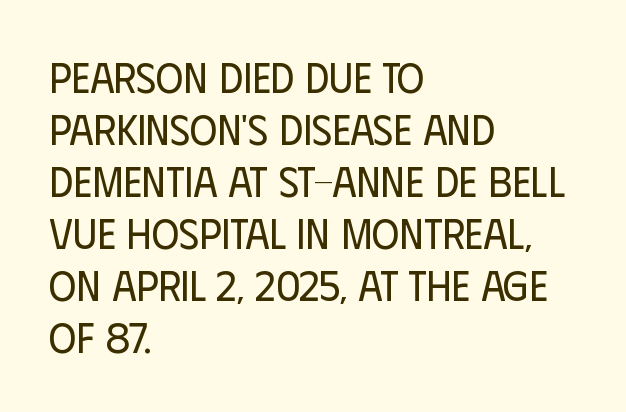
Q: Is the text bold? A: No.
Q: Is the text italic (slanted)? A: No, it is upright.
Q: Is the typeface a serif or a sans-serif typeface? A: Sans-serif.
Q: Is the text underlined? A: No.
Q: How is the paragraph aligned? A: Left-aligned.
Q: Is the spacing between letters normal or unusually wide? A: Normal.
Q: Width (condensed, normal, or wide)? A: Condensed.
Q: Stroke contrast? A: Low.
Q: x-height? A: Large.
Q: Monospaced? A: No.
